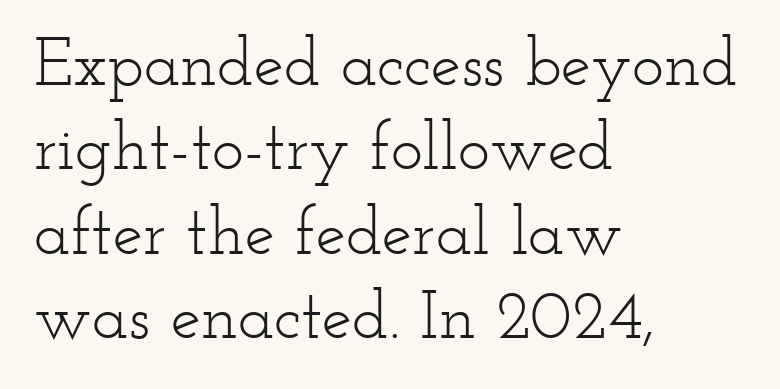
{"serif": "yes", "italic": "no", "bold": "no", "weight": "light", "width": "wide", "stroke_contrast": "low", "x_height": "small", "monospaced": "no", "underline": "no", "align": "left", "line_spacing_ratio": 1.24, "letter_spacing": "normal", "letter_spacing_em": 0.0, "glyph_px": 68}
